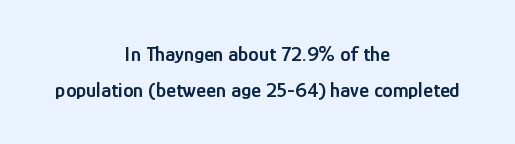
This sample uses plain, unmodified letter spacing. The passage shown is semibold, sitting just below true bold. The lettering holds an erect, upright posture throughout. One-word summary of the alignment: center. The passage shown is not underscored anywhere.
